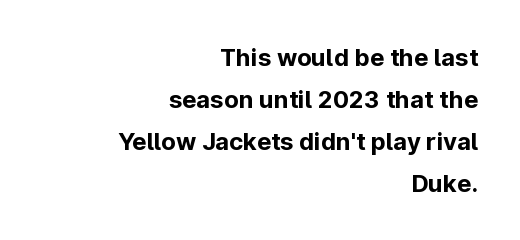
Q: Is the text bold? A: Yes.
Q: Is the text italic (slanted)? A: No, it is upright.
Q: Is the text underlined? A: No.
Q: How is the paragraph aligned? A: Right-aligned.
Q: Is the spacing between letters normal or unusually wide? A: Normal.
